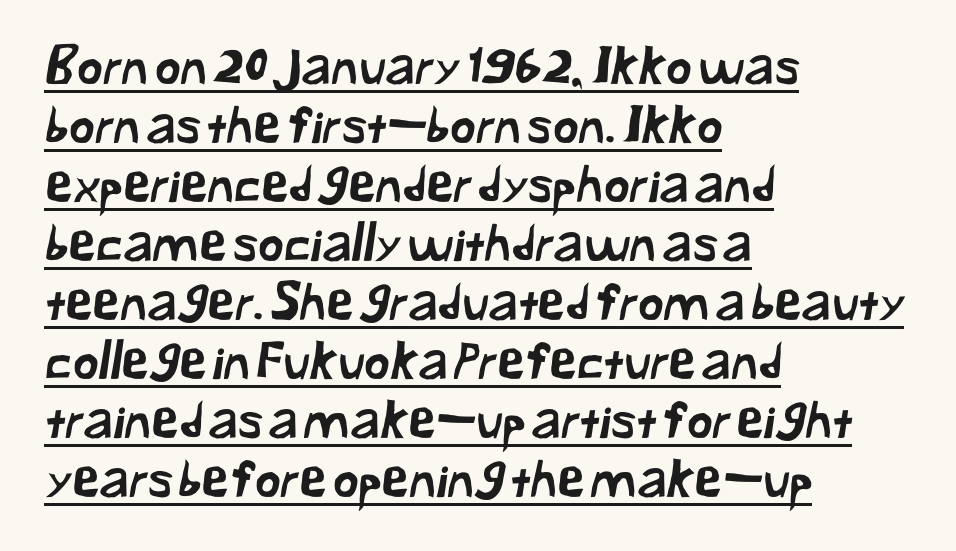
{"serif": "no", "width": "normal", "stroke_contrast": "low", "x_height": "medium", "monospaced": "no", "underline": "yes", "align": "left", "line_spacing_ratio": 1.18, "letter_spacing": "normal", "letter_spacing_em": 0.0, "glyph_px": 50}
